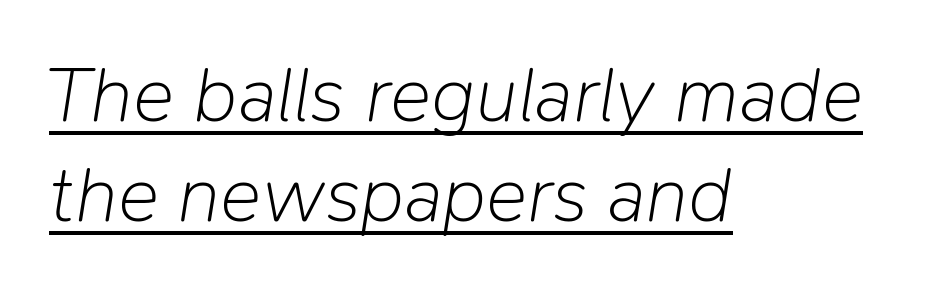
{"italic": "yes", "lean": "right", "slant_degrees": 9, "bold": "no", "weight": "light", "width": "normal", "stroke_contrast": "low", "x_height": "medium", "monospaced": "no", "underline": "yes", "align": "left", "line_spacing": "normal", "line_spacing_ratio": 1.28, "letter_spacing": "normal", "letter_spacing_em": 0.0, "glyph_px": 78}
